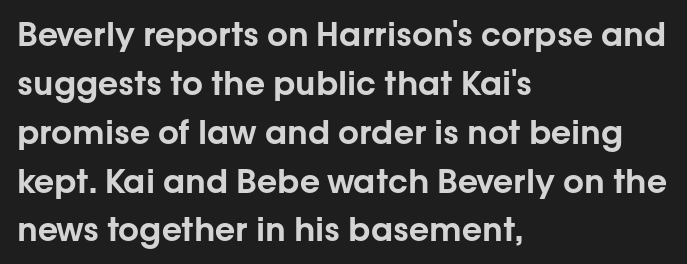
Q: Is the text italic (slanted)? A: No, it is upright.
Q: Is the typeface a serif or a sans-serif typeface? A: Sans-serif.
Q: Is the text underlined? A: No.
Q: How is the paragraph aligned? A: Left-aligned.
Q: Is the spacing between letters normal or unusually wide? A: Normal.
Q: Is the spacing between lines tight, normal or loose? A: Normal.
Q: Width (condensed, normal, or wide)? A: Normal.
Q: Stroke contrast? A: Low.
Q: x-height? A: Medium.
Q: Monospaced? A: No.
